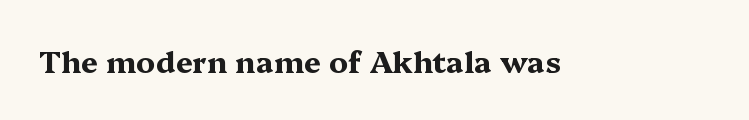
Q: Is the text bold? A: Yes.
Q: Is the text italic (slanted)? A: No, it is upright.
Q: Is the typeface a serif or a sans-serif typeface? A: Serif.
Q: Is the text underlined? A: No.
Q: Is the spacing between letters normal or unusually wide? A: Normal.
Q: Width (condensed, normal, or wide)? A: Wide.
Q: Stroke contrast? A: Medium.
Q: x-height? A: Medium.
Q: Monospaced? A: No.
